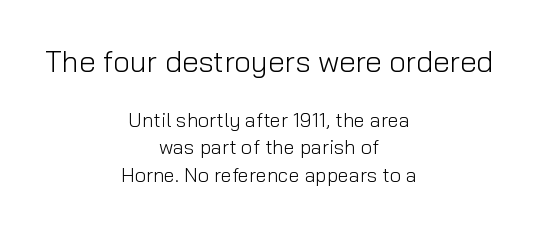
Q: Is the text bold? A: No.
Q: Is the text italic (slanted)? A: No, it is upright.
Q: Is the typeface a serif or a sans-serif typeface? A: Sans-serif.
Q: Is the text underlined? A: No.
Q: How is the paragraph aligned? A: Centered.
Q: Is the spacing between letters normal or unusually wide? A: Normal.
Q: Is the spacing between lines tight, normal or loose? A: Normal.
Q: Which block of text is set in a larger size, the first (top) or the second (bottom)? A: The first (top) one.
Q: Width (condensed, normal, or wide)? A: Normal.
Q: Stroke contrast? A: Low.
Q: x-height? A: Medium.
Q: Monospaced? A: No.
